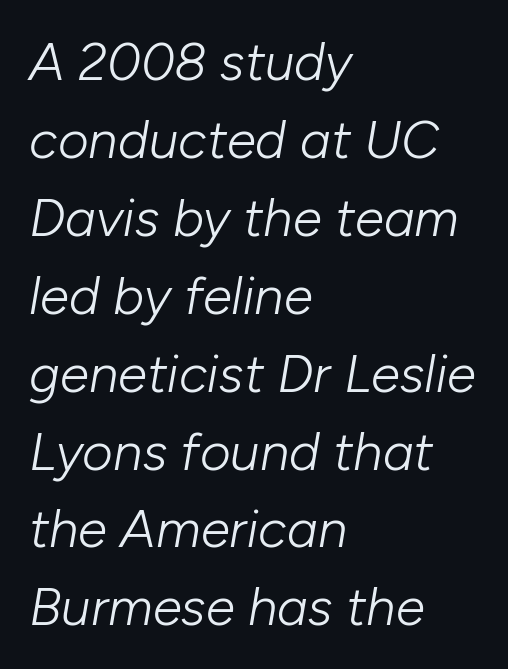
There is no visible air inserted between adjacent glyphs. Is the type heavy? It reads as light-to-regular instead. Looks like regular typesetting: each glyph gets only the width it needs. Rule under the text: the space is simply empty. A typesetter would call this leading conventional body-copy spacing. Looking at the ascenders, they clearly lean.
